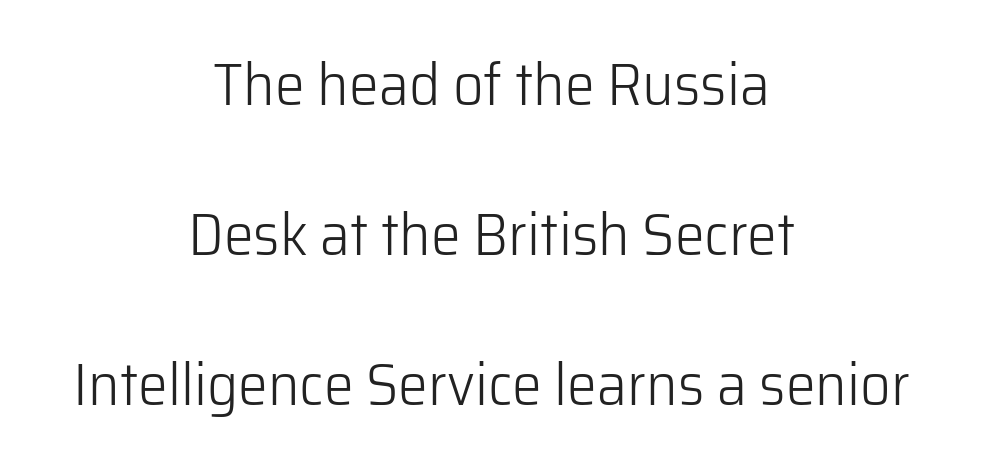
A typesetter would call this proportional, since set widths differ per character. Leftover space on each line is divided equally before and after the words. Does extra space separate the letters? No, they use regular spacing. A sans-serif font was chosen for this passage. Designer's note — italics off, roman on.
